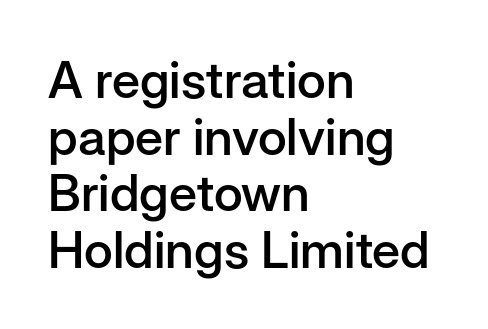
The image shows 51 px semibold sans-serif type, upright; set left-aligned, tight line spacing (1.11x), normal letter spacing, not underlined; low stroke contrast and a medium x-height.
